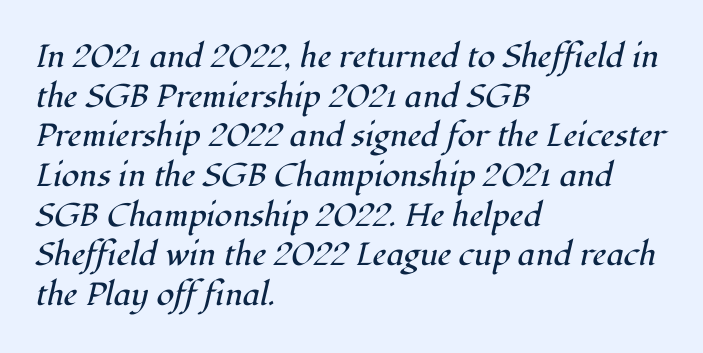
{"serif": "yes", "italic": "yes", "lean": "right", "slant_degrees": 12, "bold": "no", "weight": "regular", "width": "normal", "stroke_contrast": "high", "x_height": "medium", "monospaced": "no", "underline": "no", "align": "left", "line_spacing_ratio": 1.24, "letter_spacing": "normal", "letter_spacing_em": 0.0, "glyph_px": 32}
